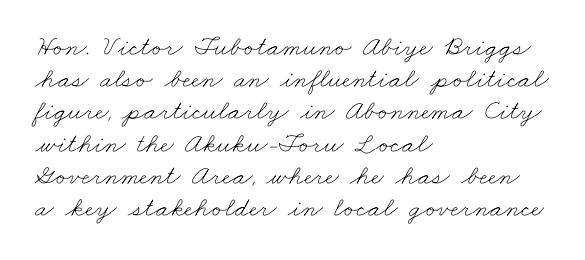
Vertical stems look standard width or narrower in stroke. The paragraph shown leans on its left margin. This sample has the flowing, uneven cadence of proportional lettering. Regarding leading, the lines here are crowded together.
